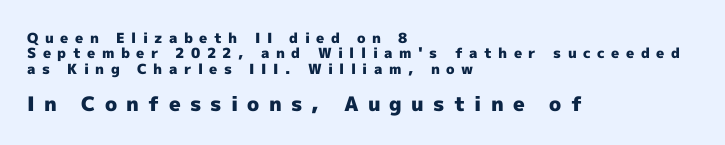
The image shows 20 px bold type, upright; set left-aligned, tight line spacing (1.09x), unusually wide letter spacing (+0.46 em), not underlined; the second (bottom) block is 1.43x larger.
